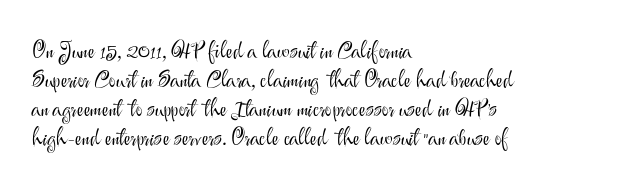
A typesetter would call this zero additional tracking. This block has exactly the height ordinary leading produces. Teacher's note: observe the even left margin — that is flush-left alignment. The area under the type is left untouched. This is not heavy type; no bold has been used.
